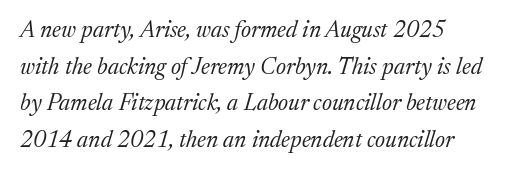
A typesetter would call this zero additional tracking. Letters rest on an invisible, unmarked baseline. Heft: none added — not bold. Emphasis-style slanted type is in use.
